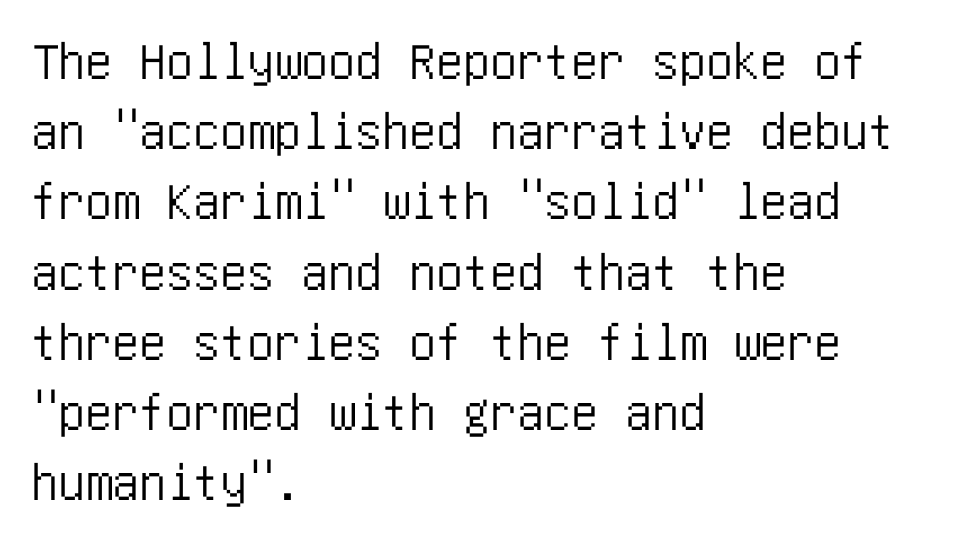
{"serif": "no", "italic": "no", "width": "condensed", "stroke_contrast": "low", "x_height": "large", "underline": "no", "align": "left", "line_spacing": "normal", "line_spacing_ratio": 1.3, "letter_spacing": "normal", "letter_spacing_em": 0.0, "glyph_px": 54}
